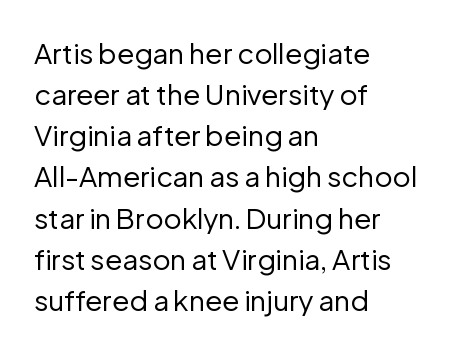
Q: Is the text bold? A: No.
Q: Is the text italic (slanted)? A: No, it is upright.
Q: Is the typeface a serif or a sans-serif typeface? A: Sans-serif.
Q: Is the text underlined? A: No.
Q: How is the paragraph aligned? A: Left-aligned.
Q: Is the spacing between letters normal or unusually wide? A: Normal.
Q: Is the spacing between lines tight, normal or loose? A: Normal.
Q: Width (condensed, normal, or wide)? A: Normal.
Q: Stroke contrast? A: Low.
Q: x-height? A: Medium.
Q: Monospaced? A: No.
